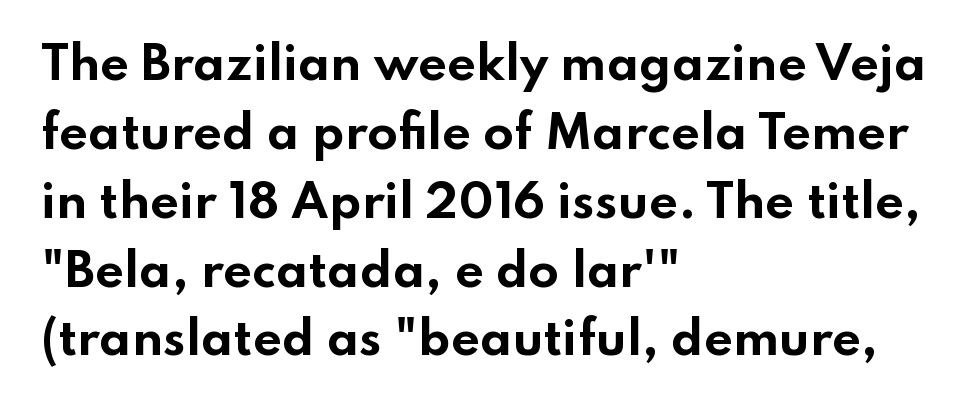
The image shows 45 px bold, wide sans-serif type, upright; set left-aligned, normal line spacing (1.53x), normal letter spacing, not underlined; low stroke contrast and a small x-height.
